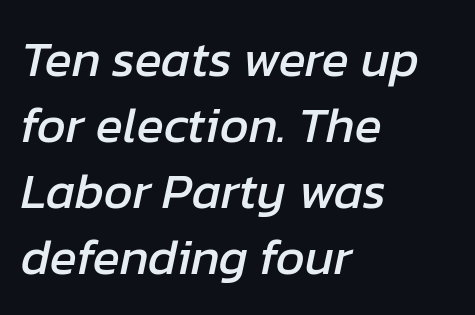
Q: Is the text italic (slanted)? A: Yes, it leans right by about 12 degrees.
Q: Is the text underlined? A: No.
Q: How is the paragraph aligned? A: Left-aligned.
Q: Is the spacing between letters normal or unusually wide? A: Normal.
Q: Is the spacing between lines tight, normal or loose? A: Normal.
Q: Width (condensed, normal, or wide)? A: Normal.
Q: Stroke contrast? A: Low.
Q: x-height? A: Medium.
Q: Monospaced? A: No.
